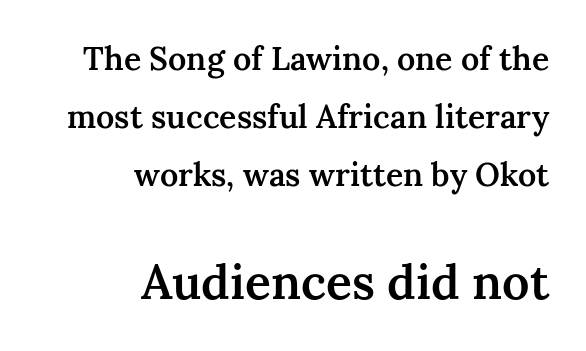
{"serif": "yes", "italic": "no", "bold": "semi", "weight": "semibold", "width": "normal", "stroke_contrast": "medium", "x_height": "medium", "monospaced": "no", "underline": "no", "align": "right", "line_spacing_ratio": 1.82, "letter_spacing": "normal", "letter_spacing_em": 0.0, "larger_block": "second", "size_ratio": 1.5, "glyph_px": 48}
